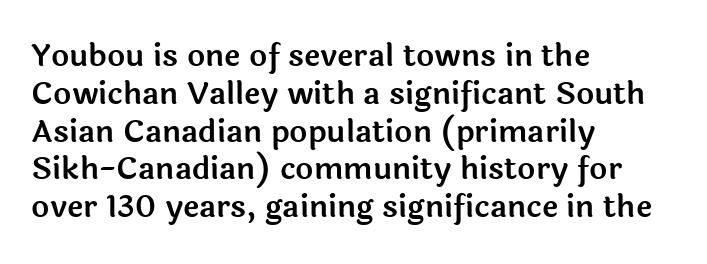
{"serif": "no", "italic": "no", "width": "normal", "x_height": "medium", "monospaced": "no", "underline": "no", "align": "left", "line_spacing_ratio": 1.22, "letter_spacing": "normal", "letter_spacing_em": 0.0, "glyph_px": 31}
